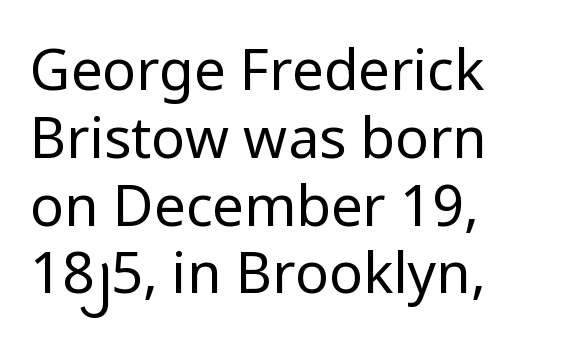
{"serif": "no", "italic": "no", "bold": "no", "weight": "regular", "width": "normal", "stroke_contrast": "low", "x_height": "medium", "monospaced": "no", "underline": "no", "align": "left", "line_spacing_ratio": 1.21, "letter_spacing": "normal", "letter_spacing_em": 0.0, "glyph_px": 56}
